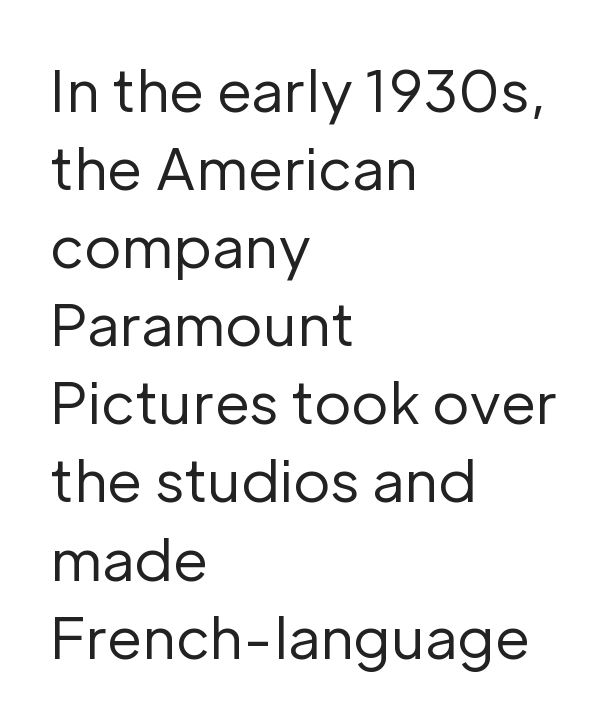
{"serif": "no", "italic": "no", "bold": "no", "weight": "regular", "width": "normal", "stroke_contrast": "low", "x_height": "medium", "monospaced": "no", "underline": "no", "align": "left", "line_spacing": "normal", "line_spacing_ratio": 1.37, "letter_spacing": "normal", "letter_spacing_em": 0.0, "glyph_px": 57}
